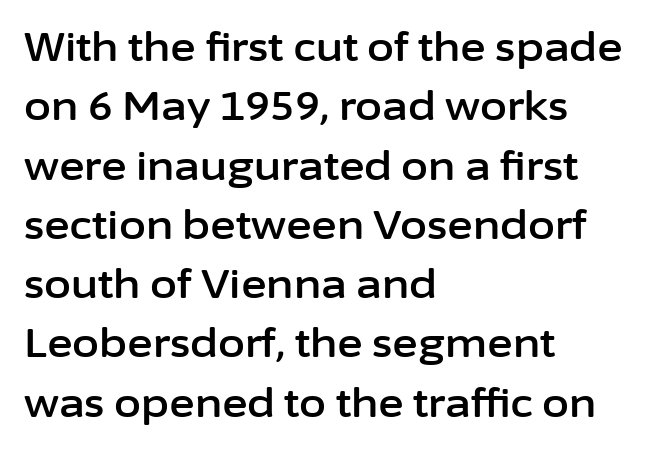
Q: Is the text italic (slanted)? A: No, it is upright.
Q: Is the typeface a serif or a sans-serif typeface? A: Sans-serif.
Q: Is the text underlined? A: No.
Q: How is the paragraph aligned? A: Left-aligned.
Q: Is the spacing between letters normal or unusually wide? A: Normal.
Q: Is the spacing between lines tight, normal or loose? A: Normal.
Q: Width (condensed, normal, or wide)? A: Normal.
Q: Stroke contrast? A: Low.
Q: x-height? A: Medium.
Q: Monospaced? A: No.
